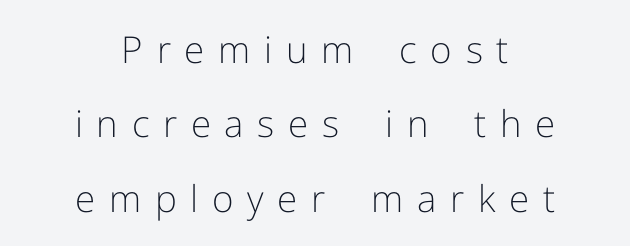
The image shows 37 px light sans-serif type, upright; set centered, loose line spacing (2.01x), unusually wide letter spacing (+0.37 em), not underlined; low stroke contrast and a medium x-height.
